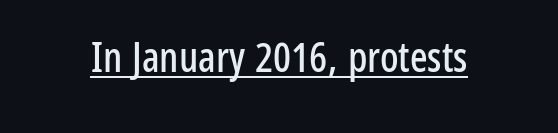
The image shows 41 px condensed sans-serif type, upright; set normal letter spacing, underlined; low stroke contrast and a medium x-height.
